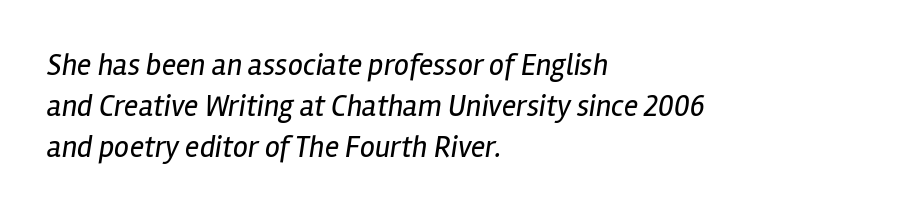
{"italic": "yes", "lean": "right", "slant_degrees": 12, "bold": "no", "weight": "regular", "width": "condensed", "stroke_contrast": "low", "x_height": "medium", "monospaced": "no", "underline": "no", "align": "left", "line_spacing": "normal", "line_spacing_ratio": 1.36, "letter_spacing": "normal", "letter_spacing_em": 0.0, "glyph_px": 30}
